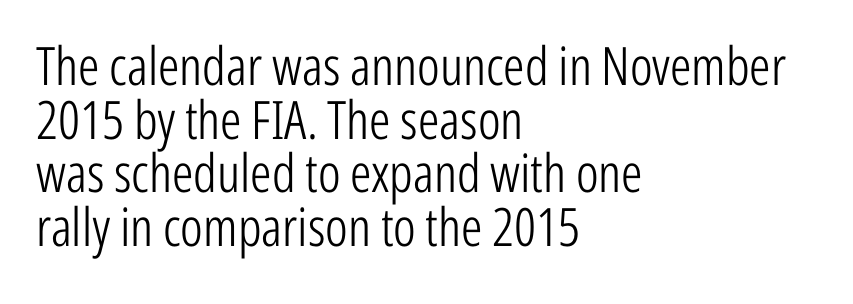
Words float on clear page, feet unadorned. Unbolded letterforms with no extra heft. You could call the tracking neutral — neither tight nor loose. The lines are quadded left. Notice how descenders almost collide with the ascenders below — that's tight leading. Regarding serifs, this sample does without them.
